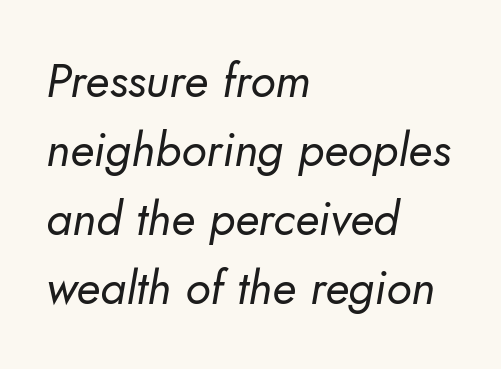
Is this a fixed-width face? No — the glyphs have proportional, varying widths. The type family on display is of the sans-serif kind. There is no visible air inserted between adjacent glyphs. Anything drawn beneath the words? Only blank space.
